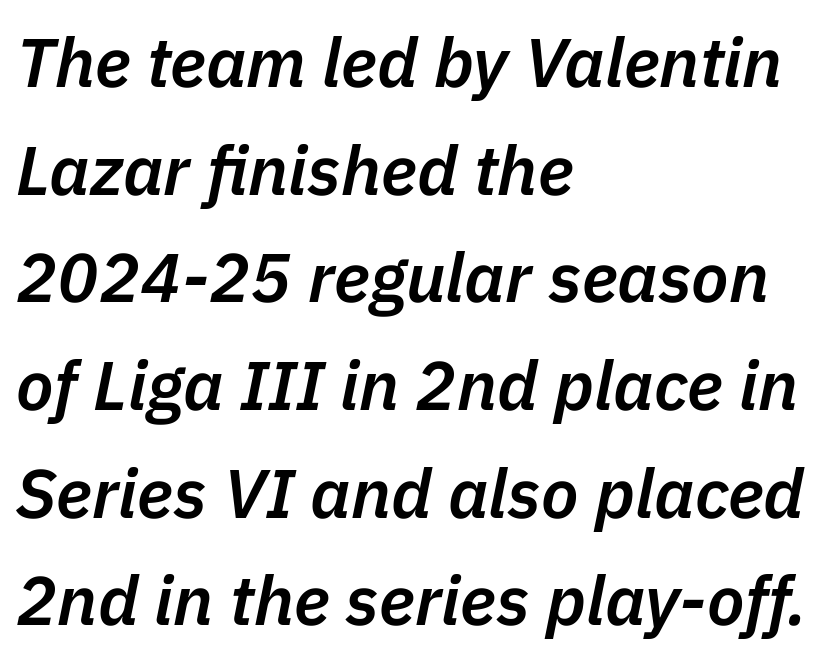
Q: Is the text bold? A: Semi-bold.
Q: Is the text italic (slanted)? A: Yes, it leans right by about 11 degrees.
Q: Is the text underlined? A: No.
Q: How is the paragraph aligned? A: Left-aligned.
Q: Is the spacing between letters normal or unusually wide? A: Normal.
Q: Is the spacing between lines tight, normal or loose? A: Normal.
Q: Width (condensed, normal, or wide)? A: Normal.
Q: Stroke contrast? A: Low.
Q: x-height? A: Medium.
Q: Monospaced? A: No.
